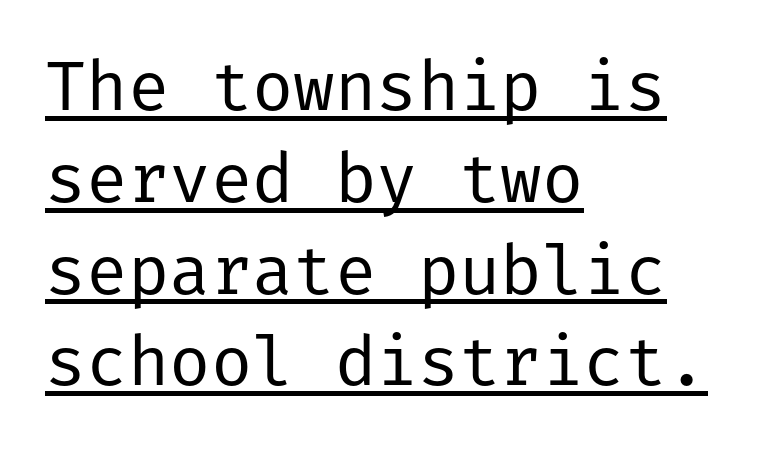
{"serif": "no", "italic": "no", "bold": "no", "weight": "regular", "width": "normal", "stroke_contrast": "low", "x_height": "medium", "underline": "yes", "align": "left", "line_spacing": "normal", "line_spacing_ratio": 1.33, "letter_spacing": "normal", "letter_spacing_em": 0.0, "glyph_px": 69}
